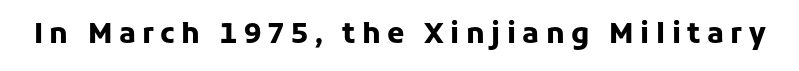
Note the varied advance widths — an 'i' is clearly narrower than an 'm'. Words float on clear page, feet unadorned. Stroke terminals: plain, sans-serif. Nope, not italic — everything's standing straight. Notice how thick the strokes are: this is what a full bold looks like. A typesetter would call this heavily tracked-out type.
